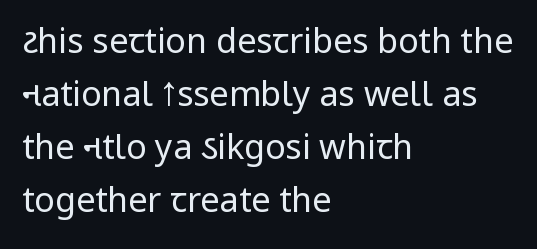
The image shows 34 px regular-weight, condensed sans-serif type, upright; set left-aligned, normal line spacing (1.56x), normal letter spacing, not underlined; low stroke contrast.
